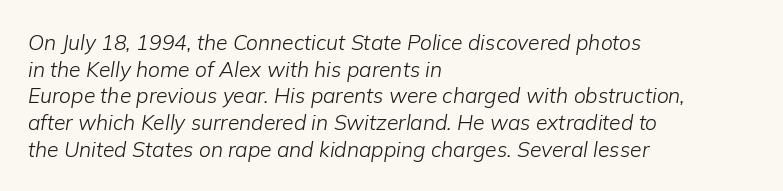
The image shows 21 px text type, italic (leaning right); set left-aligned, normal line spacing (1.27x), normal letter spacing, not underlined.
